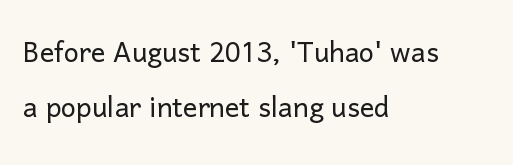
{"serif": "no", "italic": "no", "bold": "no", "weight": "light", "width": "normal", "stroke_contrast": "low", "x_height": "medium", "monospaced": "no", "underline": "no", "align": "left", "line_spacing": "normal", "line_spacing_ratio": 1.54, "letter_spacing": "normal", "letter_spacing_em": 0.0, "glyph_px": 36}
